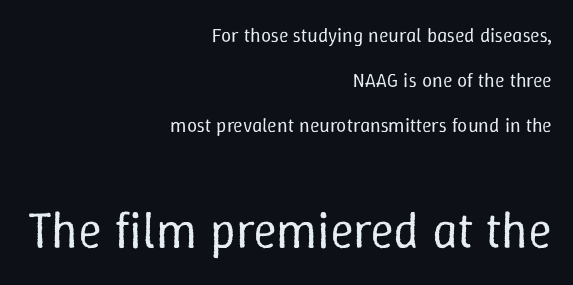
A great deal of white space separates one row of letters from the next. Has an underline been added? It has not. The letterforms sit shoulder to shoulder at normal distance. The letterforms sit at book weight or below. The more generous point size was reserved for the lower chunk. Character widths vary here, with narrow letters taking less room than wide ones.
